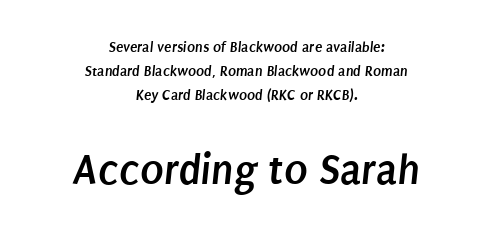
The image shows 44 px semibold, condensed sans-serif type; set centered, normal line spacing (1.59x), normal letter spacing, not underlined; the second (bottom) block is 2.93x larger; low stroke contrast and a large x-height.
